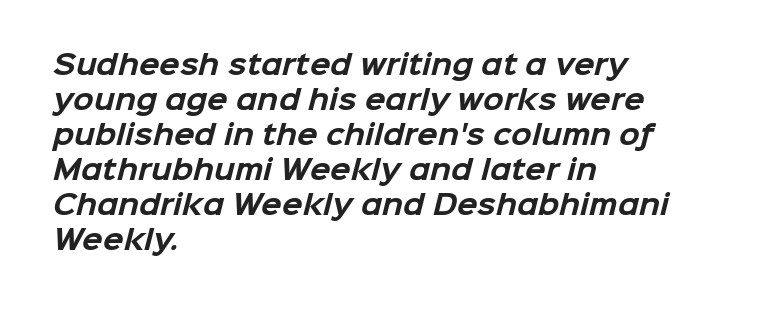
The type is set solid horizontally, with unmodified tracking. The face used here has the dense, thick strokes of a bold. The specimen omits any rule beneath the text block's lines. Compared with typical paragraphs, the rows here are spaced about the same. These lines are set flush left with a ragged right edge.
